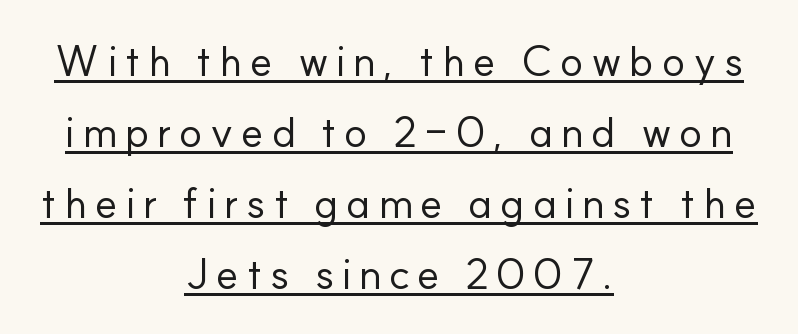
The image shows 43 px regular-weight sans-serif type, upright; set centered, normal line spacing (1.65x), underlined; low stroke contrast and a small x-height.
